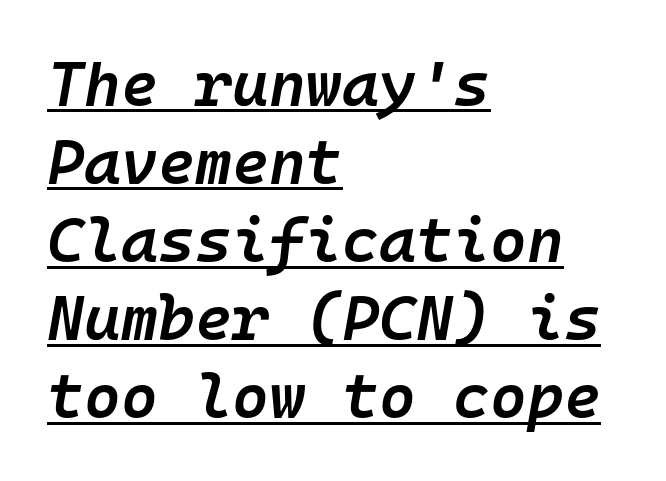
The image shows 63 px semibold type, italic (leaning right), monospaced; set left-aligned, line spacing 1.24x, normal letter spacing, underlined; low stroke contrast and a medium x-height.
